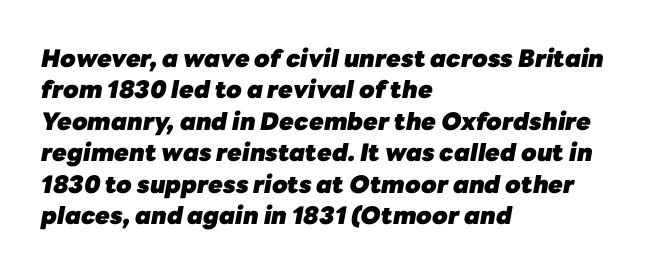
This sample uses plain, unmodified letter spacing. Honestly, the row spacing looks completely unremarkable. The words here are not underlined. This rendering uses left alignment, leaving the right contour irregular. Rendered with sloped, italic letterforms.
